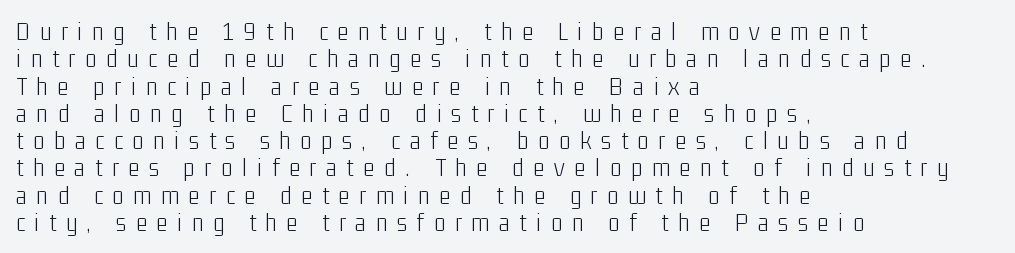
The image shows 27 px text type, upright; set left-aligned, tight line spacing (1.01x), unusually wide letter spacing (+0.36 em), not underlined.
